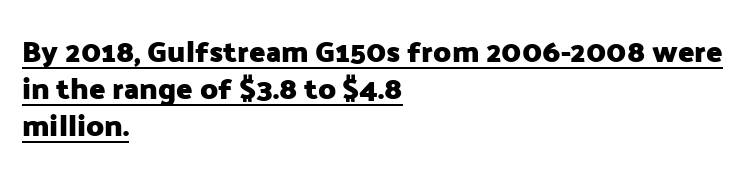
{"serif": "no", "italic": "no", "bold": "yes", "weight": "heavy", "width": "normal", "stroke_contrast": "low", "x_height": "medium", "monospaced": "no", "underline": "yes", "align": "left", "line_spacing_ratio": 1.23, "letter_spacing": "normal", "letter_spacing_em": 0.0, "glyph_px": 30}
